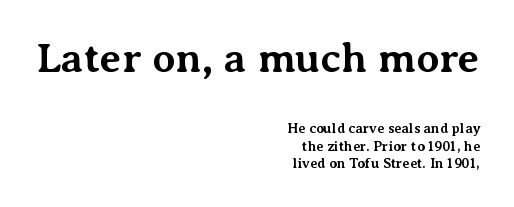
{"serif": "yes", "italic": "no", "bold": "yes", "weight": "bold", "width": "normal", "stroke_contrast": "medium", "x_height": "medium", "monospaced": "no", "underline": "no", "align": "right", "line_spacing": "normal", "line_spacing_ratio": 1.25, "letter_spacing": "normal", "letter_spacing_em": 0.0, "larger_block": "first", "size_ratio": 3.0, "glyph_px": 42}
